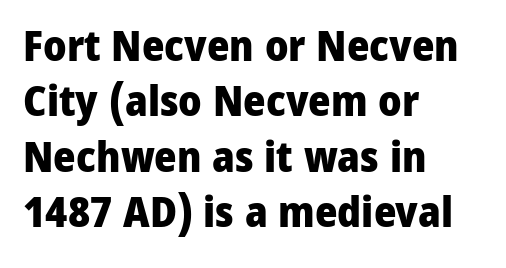
The typeface chosen for these lines omits serifs. The words here are not underlined. Spacing between characters is what you'd get straight out of the box. This sample is left-justified, so line endings fall wherever the words run out. Whoever set this chose a conventional vertical rhythm. The passage shown is typed in a proportional face where columns would drift.
